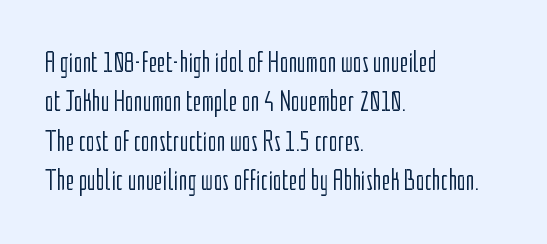
The image shows 30 px light, condensed sans-serif type, upright; set left-aligned, normal line spacing (1.31x), normal letter spacing, not underlined; low stroke contrast and a medium x-height.
